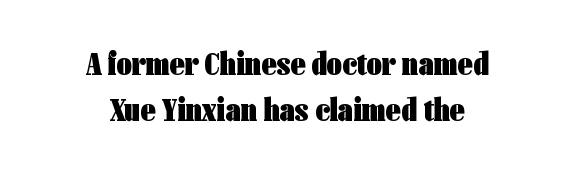
No feet cap the strokes, marking this as sans-serif type. The space beneath each line is pristine and unruled. Strokes here are thick enough to call this a true bold. The rendering uses a moderate line-height, typical for paragraphs.
